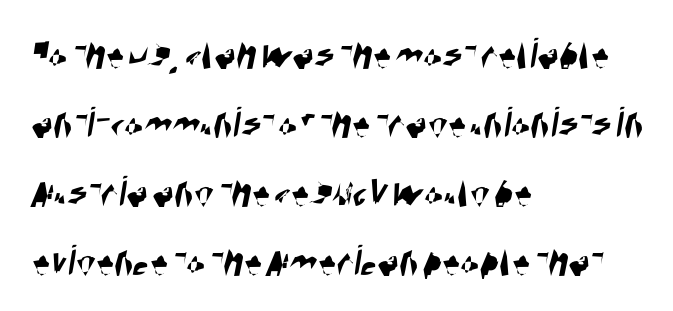
Whoever set this chose a conventional vertical rhythm. These lines keep a tight, regular rhythm from letter to letter. Line beginnings align vertically; line endings do not. Type style note: lacks serifs. Do the characters align in a grid? No, the font is proportional.
